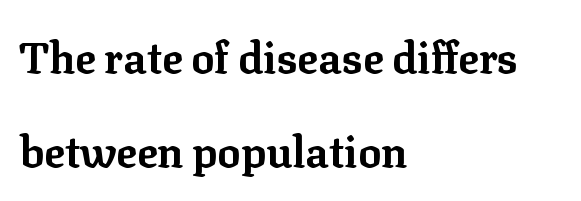
Q: Is the text bold? A: Yes.
Q: Is the text italic (slanted)? A: No, it is upright.
Q: Is the typeface a serif or a sans-serif typeface? A: Serif.
Q: Is the text underlined? A: No.
Q: How is the paragraph aligned? A: Left-aligned.
Q: Is the spacing between letters normal or unusually wide? A: Normal.
Q: Is the spacing between lines tight, normal or loose? A: Loose.
Q: Width (condensed, normal, or wide)? A: Normal.
Q: Stroke contrast? A: Low.
Q: x-height? A: Medium.
Q: Monospaced? A: No.
